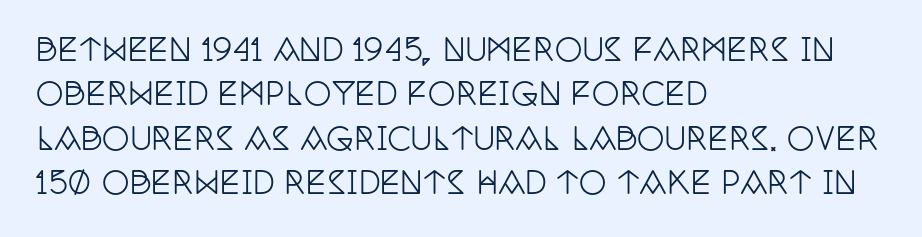
{"serif": "yes", "italic": "no", "width": "condensed", "stroke_contrast": "low", "x_height": "large", "monospaced": "no", "underline": "no", "align": "left", "line_spacing": "normal", "line_spacing_ratio": 1.43, "letter_spacing": "normal", "letter_spacing_em": 0.0, "glyph_px": 31}
